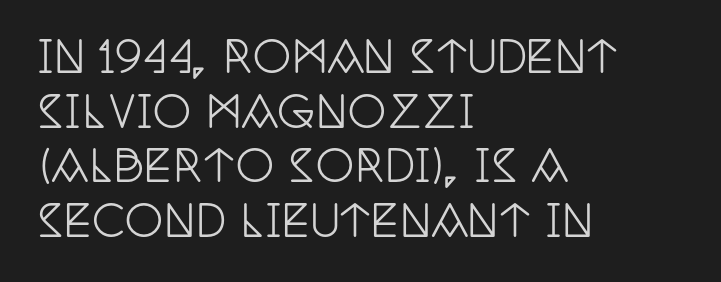
{"serif": "yes", "italic": "no", "width": "condensed", "stroke_contrast": "low", "x_height": "large", "monospaced": "no", "underline": "no", "align": "left", "line_spacing": "normal", "line_spacing_ratio": 1.27, "letter_spacing": "normal", "letter_spacing_em": 0.0, "glyph_px": 43}
